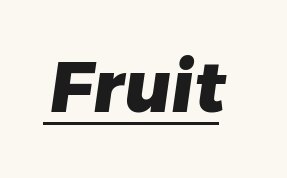
Q: Is the text bold? A: Yes.
Q: Is the typeface a serif or a sans-serif typeface? A: Sans-serif.
Q: Is the text underlined? A: Yes.
Q: Is the spacing between letters normal or unusually wide? A: Normal.
Q: Width (condensed, normal, or wide)? A: Normal.
Q: Stroke contrast? A: Low.
Q: x-height? A: Medium.
Q: Monospaced? A: No.
